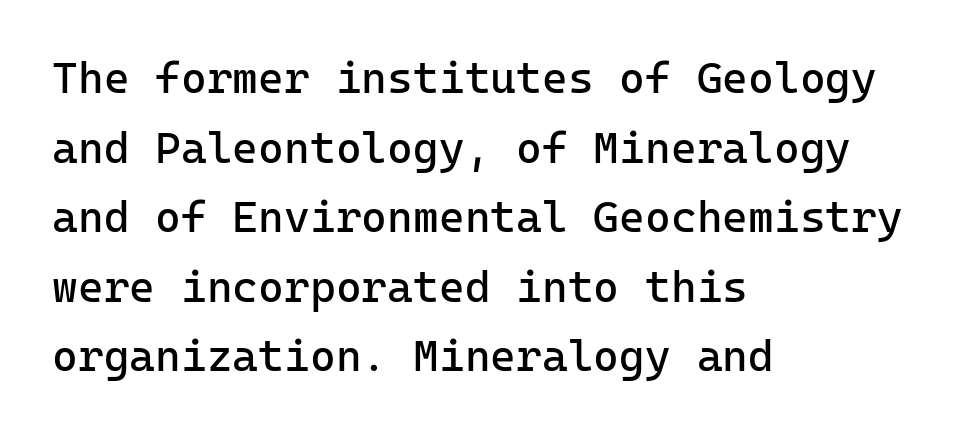
Q: Is the text bold? A: No.
Q: Is the text italic (slanted)? A: No, it is upright.
Q: Is the typeface a serif or a sans-serif typeface? A: Sans-serif.
Q: Is the text underlined? A: No.
Q: How is the paragraph aligned? A: Left-aligned.
Q: Is the spacing between letters normal or unusually wide? A: Normal.
Q: Is the spacing between lines tight, normal or loose? A: Normal.
Q: Width (condensed, normal, or wide)? A: Normal.
Q: Stroke contrast? A: Low.
Q: x-height? A: Medium.
Q: Monospaced? A: Yes.
